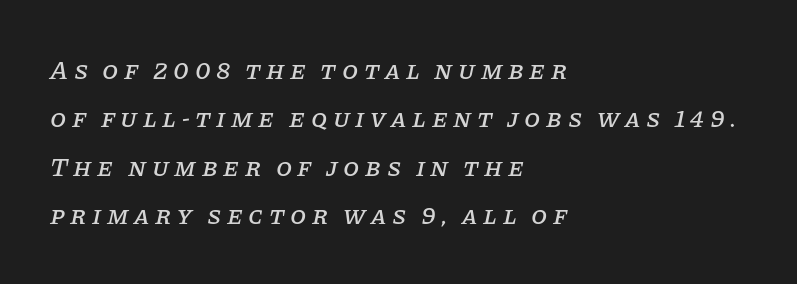
{"italic": "yes", "lean": "right", "slant_degrees": 11, "underline": "no", "align": "left", "line_spacing_ratio": 1.86, "letter_spacing": "wide", "letter_spacing_em": 0.21, "glyph_px": 26}
